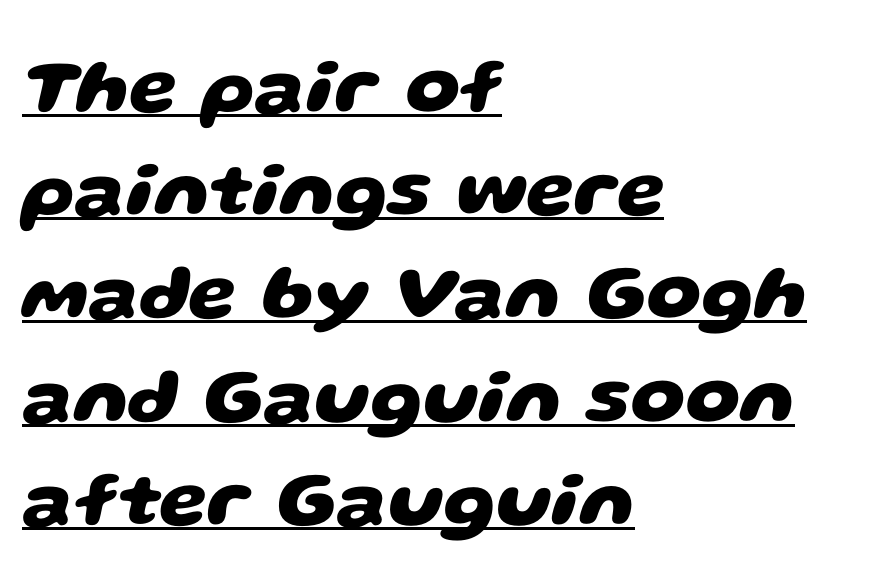
Q: Is the text bold? A: Yes.
Q: Is the typeface a serif or a sans-serif typeface? A: Sans-serif.
Q: Is the text underlined? A: Yes.
Q: How is the paragraph aligned? A: Left-aligned.
Q: Is the spacing between letters normal or unusually wide? A: Normal.
Q: Is the spacing between lines tight, normal or loose? A: Normal.
Q: Width (condensed, normal, or wide)? A: Wide.
Q: Stroke contrast? A: Low.
Q: x-height? A: Large.
Q: Monospaced? A: No.
